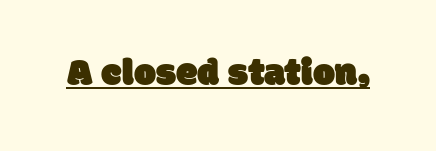
The letters advance in unequal steps, a hallmark of proportional type. A sans-serif font was chosen for this passage. Standard letterfit; no display-style spreading of the glyphs. This is underlined copy, the kind a proofreader might mark for attention.
